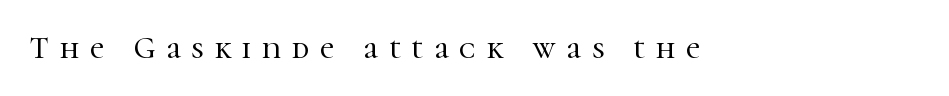
The specimen omits any rule beneath the text block's lines. Unlike italic type, these characters show no tilt at all. Display-style spreading of the glyphs; the letterfit is very open. Spacing verdict: proportional, widths tailored to each character. This sample uses a serif face.
